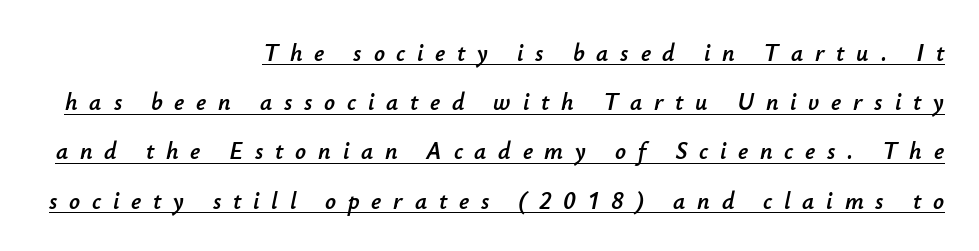
A typesetter would call this heavily tracked-out type. Students, observe the line beneath the letters — that is underlining. The font's italic variant was chosen for this text. The rag falls on the left side of this text block. Vertical spacing — loose.
